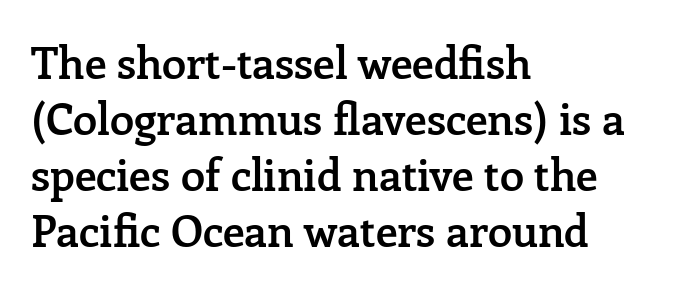
The image shows 44 px semibold serif type, upright; set left-aligned, normal line spacing (1.27x), normal letter spacing, not underlined; low stroke contrast and a medium x-height.
